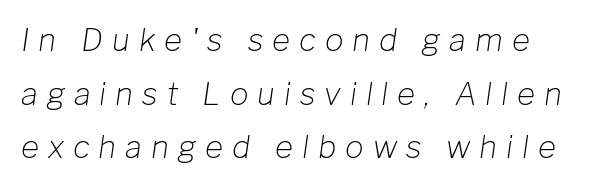
This reads as an unemphasized weight, regular at the heaviest. An italicized treatment has been applied to the whole sample. The gap between lines stays unmarked. Note the varied advance widths — an 'i' is clearly narrower than an 'm'. Tracking here is generous; glyphs stand well apart from one another.
